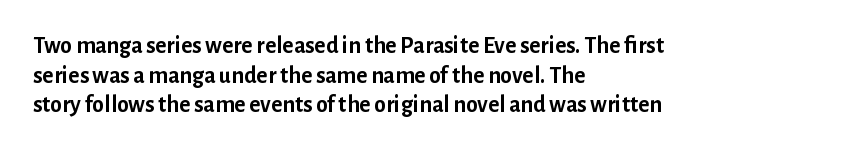
Nobody drew a line under any word here. The lettering stays uniformly vertical, giving the passage a roman look. Each word holds together tightly as a unit, with standard inter-letter gaps. A student would call this left alignment; a typographer would say flush left, rag right. Typographic density is high because the face is bold.
